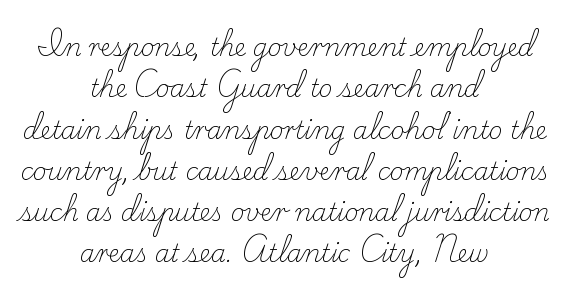
{"bold": "no", "underline": "no", "align": "center", "line_spacing_ratio": 1.72, "letter_spacing": "normal", "letter_spacing_em": 0.0, "glyph_px": 24}
